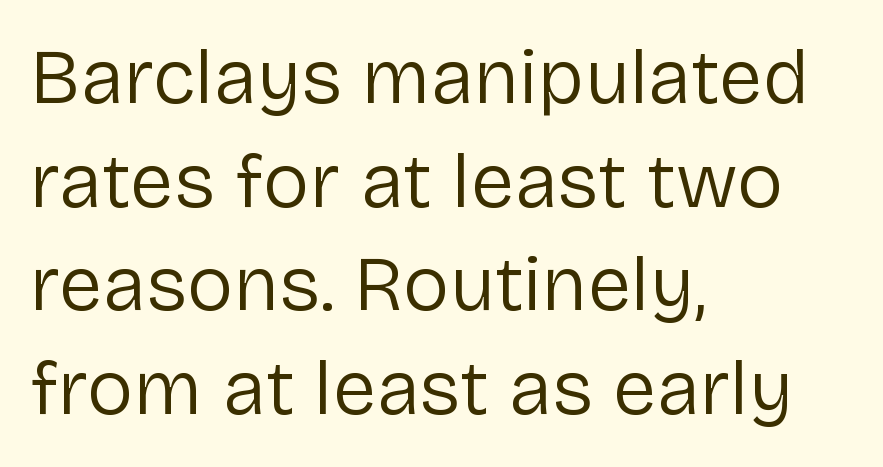
Q: Is the text bold? A: No.
Q: Is the text italic (slanted)? A: No, it is upright.
Q: Is the typeface a serif or a sans-serif typeface? A: Sans-serif.
Q: Is the text underlined? A: No.
Q: How is the paragraph aligned? A: Left-aligned.
Q: Is the spacing between letters normal or unusually wide? A: Normal.
Q: Is the spacing between lines tight, normal or loose? A: Normal.
Q: Width (condensed, normal, or wide)? A: Normal.
Q: Stroke contrast? A: Low.
Q: x-height? A: Medium.
Q: Monospaced? A: No.
